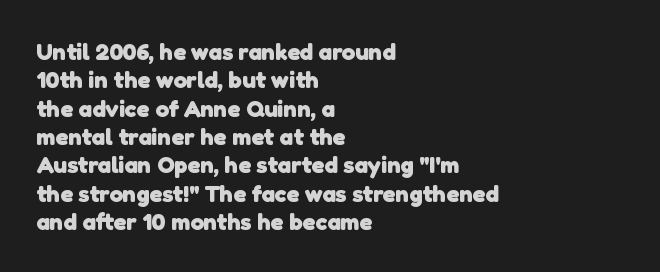
The image shows 24 px bold type; set left-aligned, line spacing 1.18x, normal letter spacing, not underlined.
